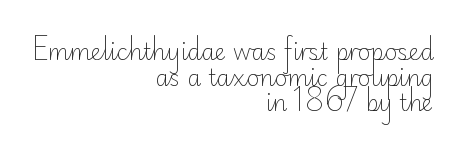
{"italic": "no", "bold": "no", "underline": "no", "align": "right", "line_spacing_ratio": 1.16, "letter_spacing": "normal", "letter_spacing_em": 0.0, "glyph_px": 22}
